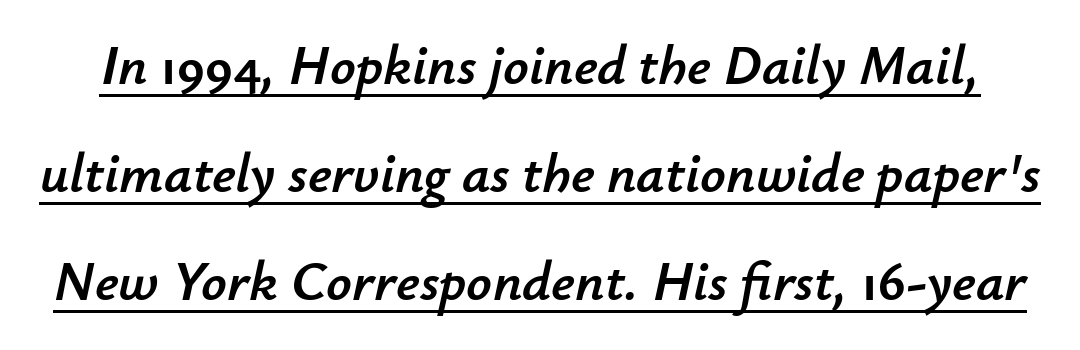
The image shows 56 px text type, italic (leaning right); set loose line spacing (1.93x), normal letter spacing, underlined; low stroke contrast and a small x-height.
